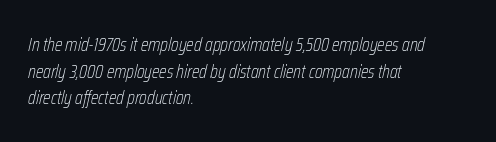
Q: Is the text bold? A: No.
Q: Is the text italic (slanted)? A: Yes, it leans right by about 12 degrees.
Q: Is the text underlined? A: No.
Q: How is the paragraph aligned? A: Left-aligned.
Q: Is the spacing between letters normal or unusually wide? A: Normal.
Q: Is the spacing between lines tight, normal or loose? A: Normal.
